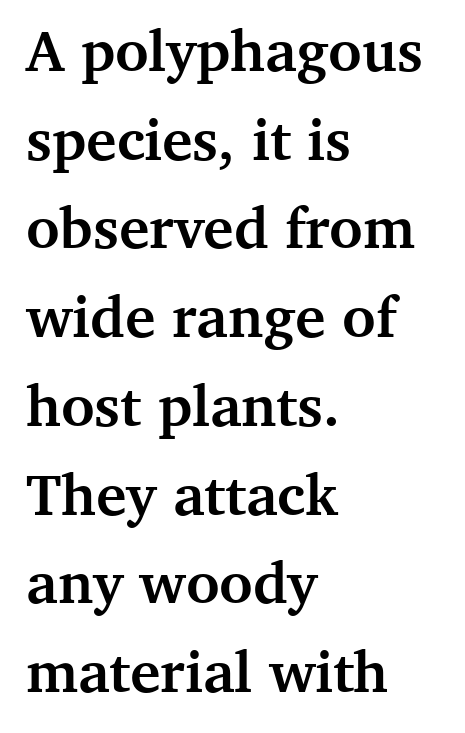
One-word summary of the alignment: left. The space beneath each line is pristine and unruled. What weight is shown? A full bold with thick strokes. What's the leading like? Ordinary, nothing unusual. This sample uses an upright cut, with every glyph sitting square on the baseline.
